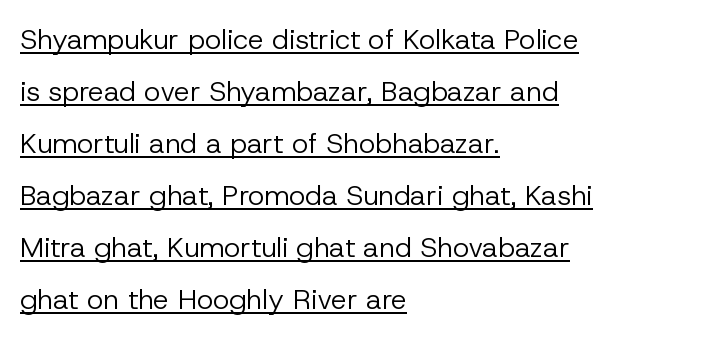
Q: Is the text bold? A: No.
Q: Is the text italic (slanted)? A: No, it is upright.
Q: Is the typeface a serif or a sans-serif typeface? A: Sans-serif.
Q: Is the text underlined? A: Yes.
Q: How is the paragraph aligned? A: Left-aligned.
Q: Is the spacing between letters normal or unusually wide? A: Normal.
Q: Width (condensed, normal, or wide)? A: Normal.
Q: Stroke contrast? A: Low.
Q: x-height? A: Medium.
Q: Monospaced? A: No.
